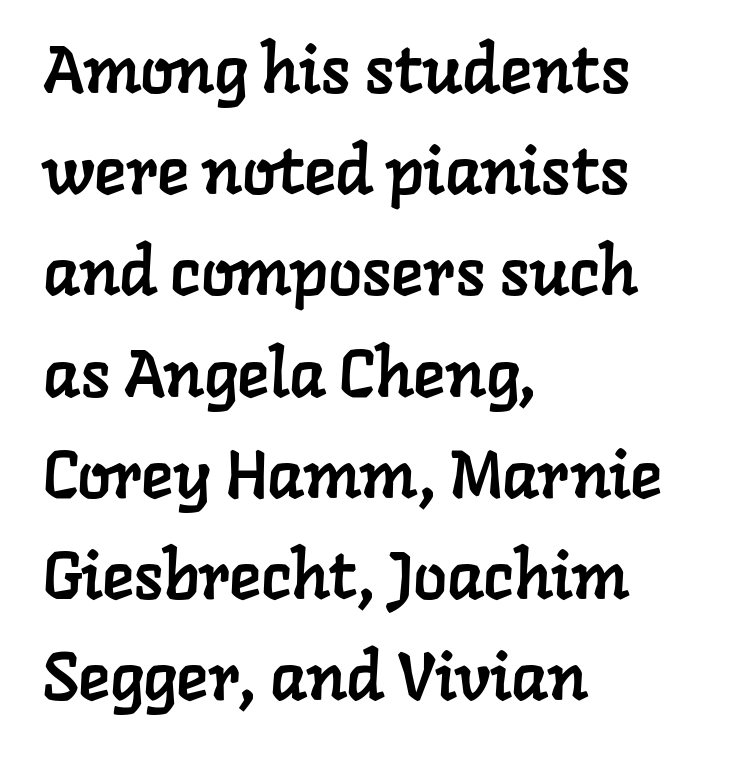
Small tapered or slab feet sit at the stroke ends, so this counts as serif. Just letters on the line, the space beneath them empty. The text block is weighted toward the left margin, trailing off unevenly rightward. Think of a printed novel: that variable character pitch is what you see here. Baseline-to-baseline distance is the conventional proportion of letter height. These lines keep a tight, regular rhythm from letter to letter.
